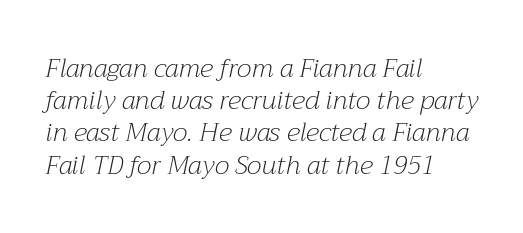
The image shows 26 px text type, italic (leaning right); set left-aligned, line spacing 1.24x, normal letter spacing, not underlined.
